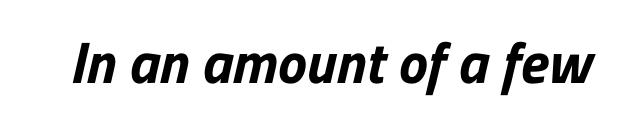
{"serif": "no", "bold": "yes", "weight": "bold", "width": "normal", "stroke_contrast": "low", "x_height": "medium", "monospaced": "no", "underline": "no", "letter_spacing": "normal", "letter_spacing_em": 0.0, "glyph_px": 58}
